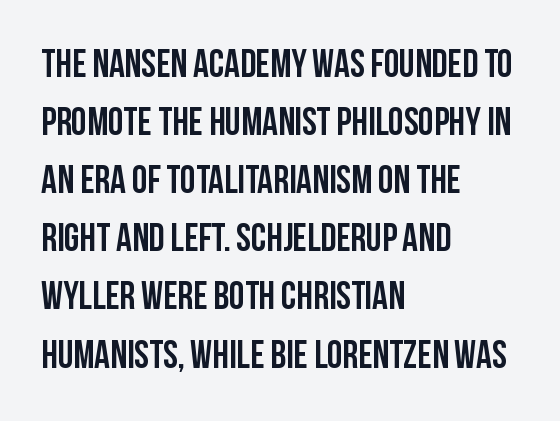
{"serif": "no", "italic": "no", "width": "condensed", "stroke_contrast": "low", "x_height": "large", "monospaced": "no", "underline": "no", "align": "left", "line_spacing": "normal", "line_spacing_ratio": 1.49, "letter_spacing": "normal", "letter_spacing_em": 0.0, "glyph_px": 39}
